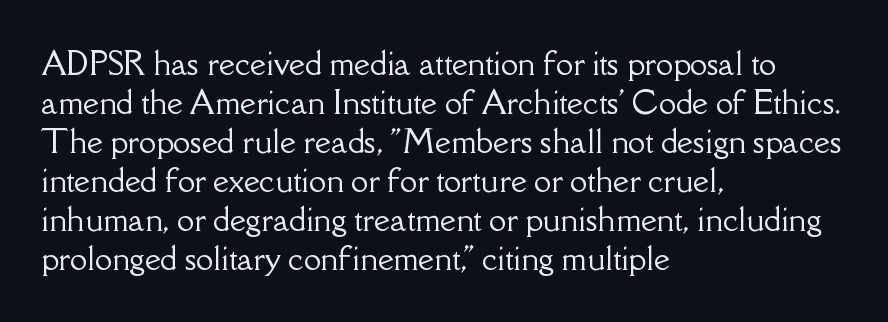
Posture: straight, roman, zero tilt. Each letter keeps its own natural width here, so spacing adapts to shape. Tracking value appears to be zero — textbook default spacing. The area under the type is left untouched. The type family on display is of the serif kind.
